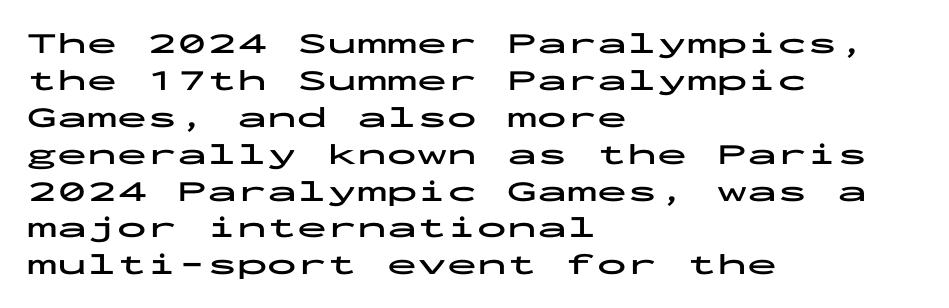
The image shows 30 px bold, wide sans-serif type, upright, monospaced; set left-aligned, line spacing 1.23x, normal letter spacing, not underlined; low stroke contrast and a medium x-height.
